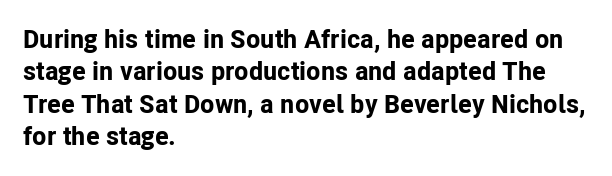
{"italic": "no", "bold": "yes", "underline": "no", "align": "left", "line_spacing": "normal", "line_spacing_ratio": 1.25, "letter_spacing": "normal", "letter_spacing_em": 0.0, "glyph_px": 26}
